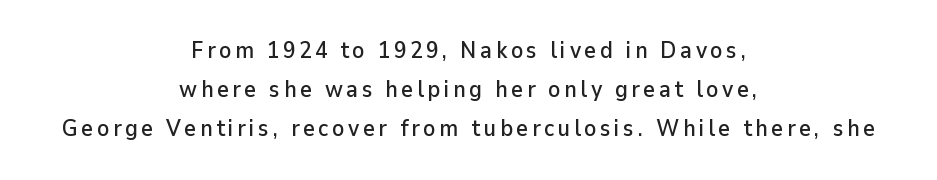
This is roman type, the default non-slanted kind. The area under the type is left untouched. Compared with typical paragraphs, the rows here are spaced about the same. The lines are quadded center.
